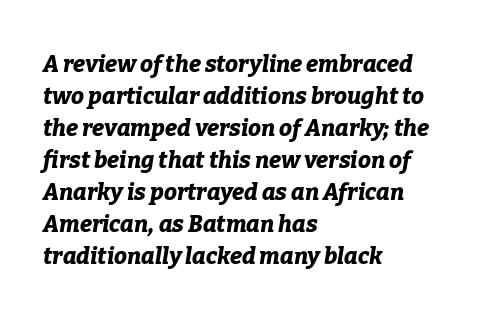
Q: Is the text bold? A: Yes.
Q: Is the text italic (slanted)? A: Yes, it leans right by about 9 degrees.
Q: Is the text underlined? A: No.
Q: How is the paragraph aligned? A: Left-aligned.
Q: Is the spacing between letters normal or unusually wide? A: Normal.
Q: Is the spacing between lines tight, normal or loose? A: Normal.
